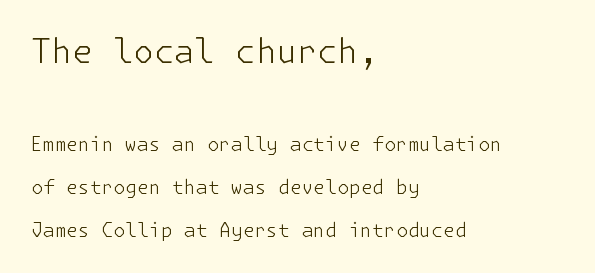
{"serif": "no", "italic": "no", "bold": "no", "weight": "light", "width": "normal", "stroke_contrast": "low", "x_height": "medium", "underline": "no", "align": "left", "line_spacing": "loose", "line_spacing_ratio": 2.28, "letter_spacing": "normal", "letter_spacing_em": 0.0, "larger_block": "first", "size_ratio": 1.74, "glyph_px": 33}
